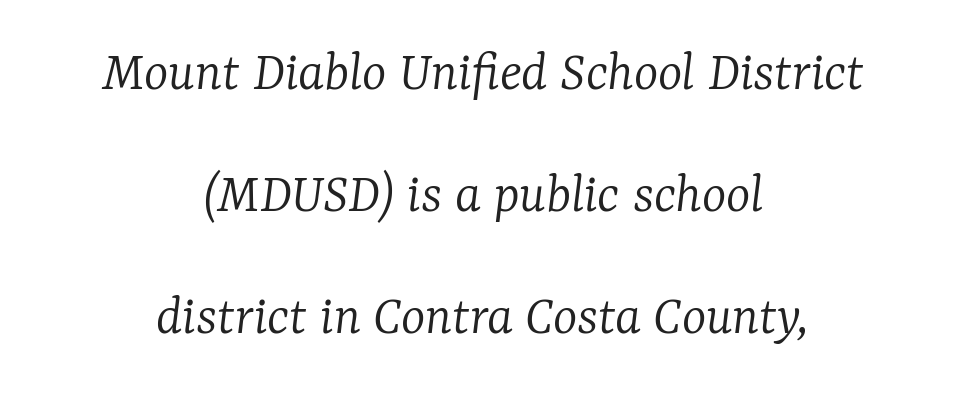
Q: Is the text bold? A: No.
Q: Is the text italic (slanted)? A: Yes, it leans right by about 7 degrees.
Q: Is the typeface a serif or a sans-serif typeface? A: Serif.
Q: Is the text underlined? A: No.
Q: How is the paragraph aligned? A: Centered.
Q: Is the spacing between letters normal or unusually wide? A: Normal.
Q: Is the spacing between lines tight, normal or loose? A: Loose.
Q: Width (condensed, normal, or wide)? A: Normal.
Q: Stroke contrast? A: Low.
Q: x-height? A: Medium.
Q: Monospaced? A: No.
